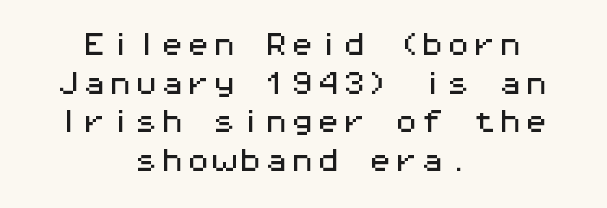
Q: Is the text italic (slanted)? A: No, it is upright.
Q: Is the text underlined? A: No.
Q: How is the paragraph aligned? A: Centered.
Q: Is the spacing between letters normal or unusually wide? A: Normal.
Q: Is the spacing between lines tight, normal or loose? A: Normal.
